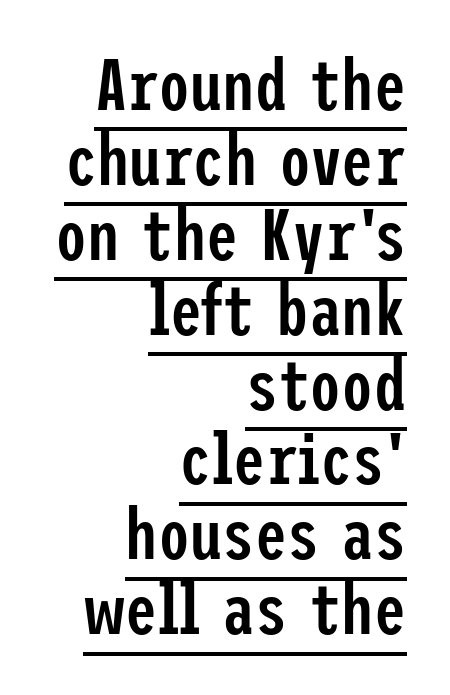
The image shows 72 px semibold, condensed sans-serif type, upright; set right-aligned, tight line spacing (1.04x), normal letter spacing, underlined; low stroke contrast and a medium x-height.
